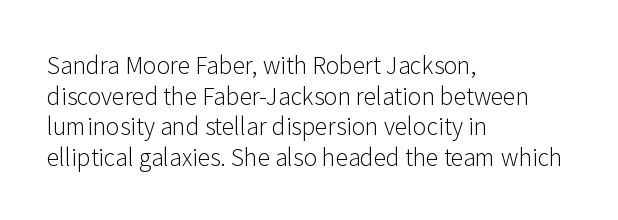
The image shows 23 px text type, upright; set left-aligned, normal line spacing (1.33x), normal letter spacing, not underlined.
